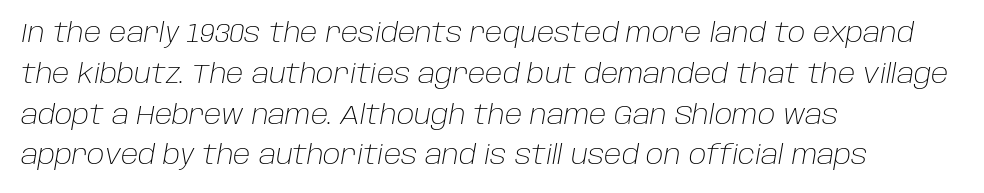
{"italic": "yes", "lean": "right", "slant_degrees": 10, "bold": "no", "underline": "no", "align": "left", "line_spacing": "normal", "line_spacing_ratio": 1.57, "letter_spacing": "normal", "letter_spacing_em": 0.0, "glyph_px": 26}
